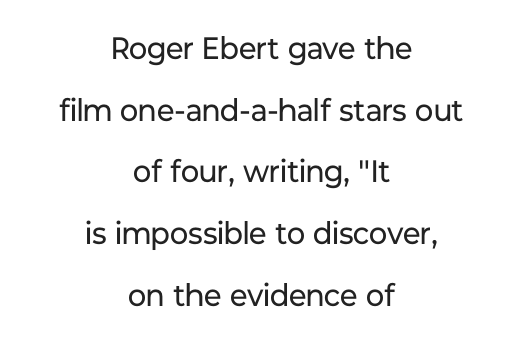
The rendering uses natural spacing where letterforms have individual widths. Line spacing here is loose. No chunkiness to these letters — they're not bold. Reading down the block, each line starts at a different indent, mirrored at its end. Type without underlining.
